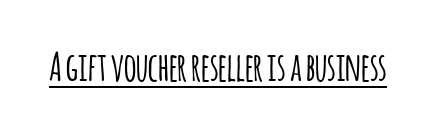
The image shows 39 px condensed sans-serif type, upright; set normal letter spacing, underlined; low stroke contrast and a large x-height.
